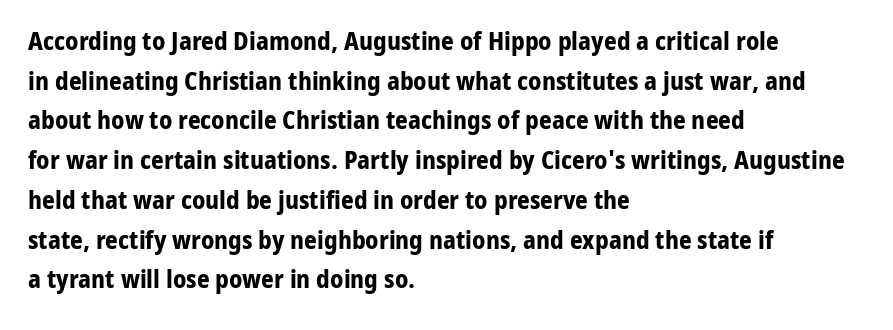
The words here are not underlined. Glyph-to-glyph distance matches everyday printed text. The rows are spaced the way most documents space them. The lettering holds an erect, upright posture throughout. Heavy-handed strokes throughout: this text is bold. Which margin do the lines hug? The left one — the right edge is uneven.
